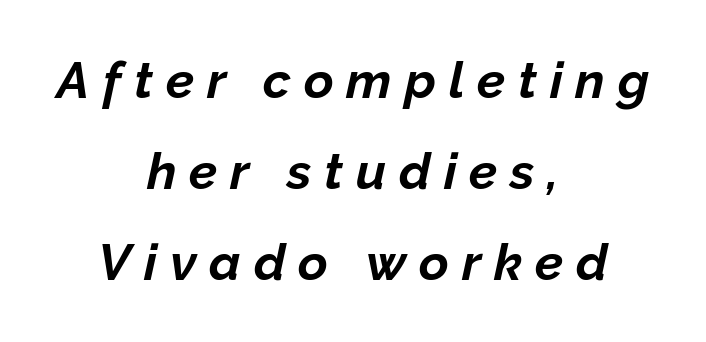
Clear beneath every line of the passage. Observe the lean: these are italic letterforms. Varying glyph widths throughout — classic text-font behaviour. Horizontal alignment here is central, giving a formal, balanced look. The characters look thick and weighty, a clear bold. Compared with typical body copy, the letter spacing here is much looser.
